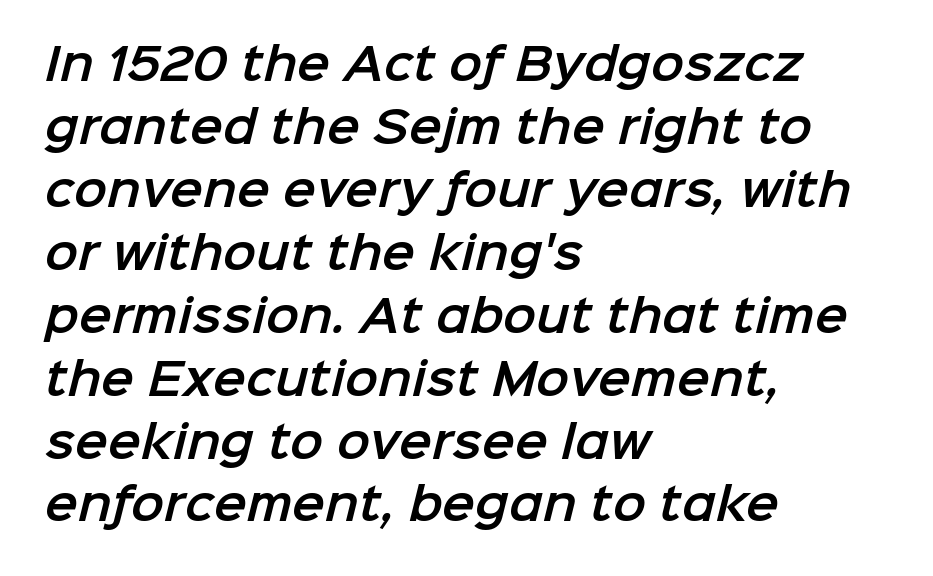
Q: Is the typeface a serif or a sans-serif typeface? A: Sans-serif.
Q: Is the text underlined? A: No.
Q: How is the paragraph aligned? A: Left-aligned.
Q: Is the spacing between letters normal or unusually wide? A: Normal.
Q: Is the spacing between lines tight, normal or loose? A: Normal.
Q: Width (condensed, normal, or wide)? A: Normal.
Q: Stroke contrast? A: Low.
Q: x-height? A: Medium.
Q: Monospaced? A: No.
